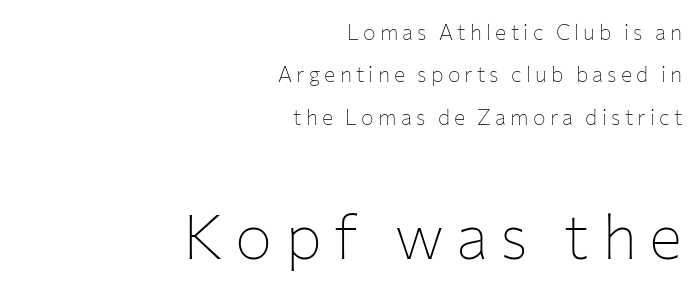
Q: Is the text bold? A: No.
Q: Is the text italic (slanted)? A: No, it is upright.
Q: Is the typeface a serif or a sans-serif typeface? A: Sans-serif.
Q: Is the text underlined? A: No.
Q: How is the paragraph aligned? A: Right-aligned.
Q: Is the spacing between letters normal or unusually wide? A: Unusually wide.
Q: Is the spacing between lines tight, normal or loose? A: Loose.
Q: Which block of text is set in a larger size, the first (top) or the second (bottom)? A: The second (bottom) one.
Q: Width (condensed, normal, or wide)? A: Normal.
Q: Stroke contrast? A: Low.
Q: x-height? A: Medium.
Q: Monospaced? A: No.
